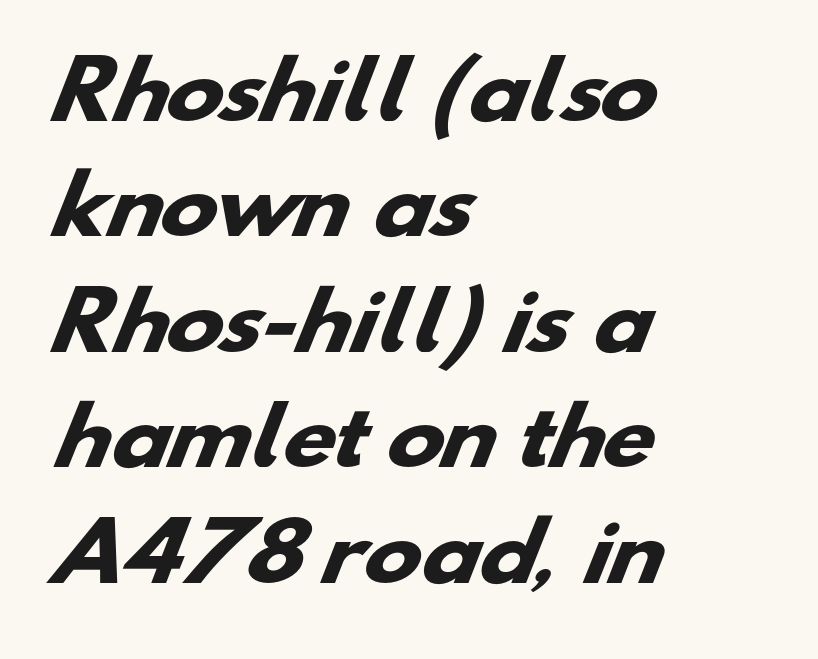
In terms of weight, the rendering is a true, heavy bold. What's the leading like? Ordinary, nothing unusual. These lines stack with their left ends in a neat column. Is this a sans? Yes — the strokes have no serifs. Is this a fixed-width face? No — the glyphs have proportional, varying widths. Students, note that the glyphs here touch the page at normal intervals.
